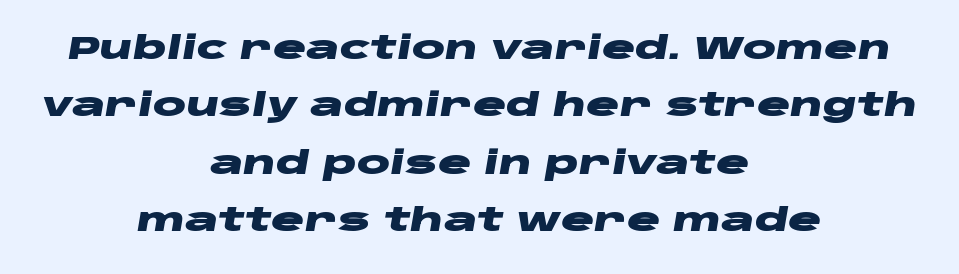
{"italic": "yes", "lean": "right", "slant_degrees": 10, "bold": "yes", "weight": "heavy", "width": "wide", "stroke_contrast": "low", "x_height": "large", "monospaced": "no", "underline": "no", "align": "center", "line_spacing_ratio": 1.85, "letter_spacing": "normal", "letter_spacing_em": 0.0, "glyph_px": 31}
